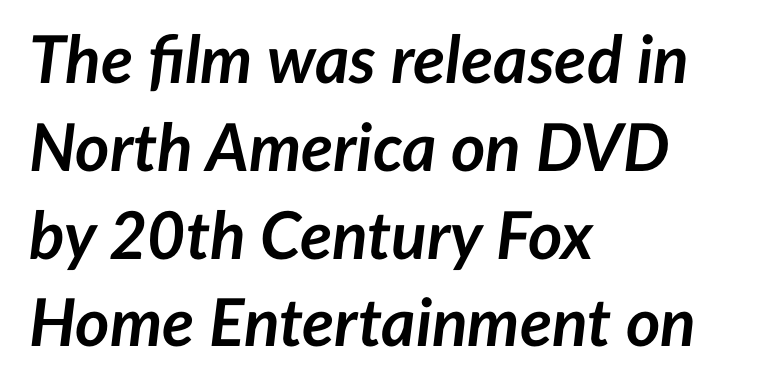
Bare-footed words on every line. The typography opts for an oblique posture over an upright one. The lines sit at an ordinary, default distance from one another. If you drew a ruler down the left edge, every line would touch it.
